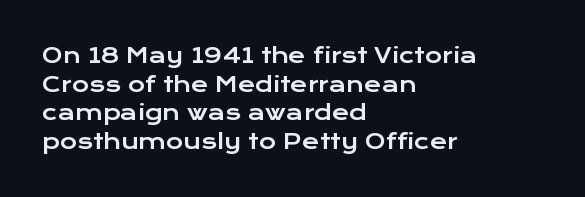
Q: Is the text italic (slanted)? A: No, it is upright.
Q: Is the text underlined? A: No.
Q: How is the paragraph aligned? A: Left-aligned.
Q: Is the spacing between letters normal or unusually wide? A: Normal.
Q: Is the spacing between lines tight, normal or loose? A: Normal.
